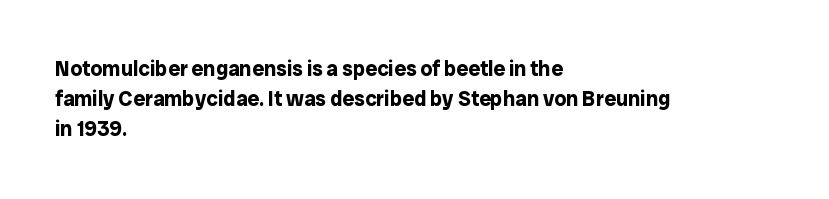
{"italic": "no", "bold": "yes", "underline": "no", "align": "left", "line_spacing": "normal", "line_spacing_ratio": 1.43, "letter_spacing": "normal", "letter_spacing_em": 0.0, "glyph_px": 21}
